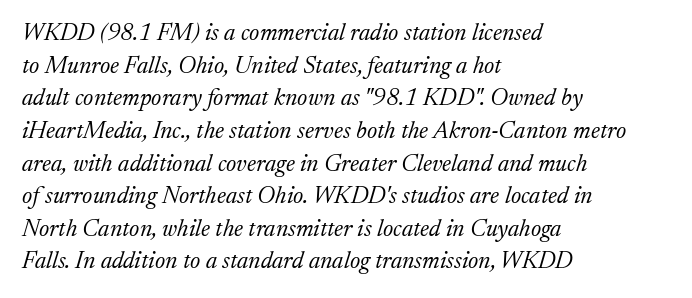
In terms of posture, this sample is oblique. Each line starts at the same left margin while the right side varies. Clear beneath every line of the passage. Tracking here is standard; glyphs follow each other at the usual distance. Nothing heavy about these letters — not bold at all. Vertically, the passage feels balanced, rows spaced as you'd expect.
